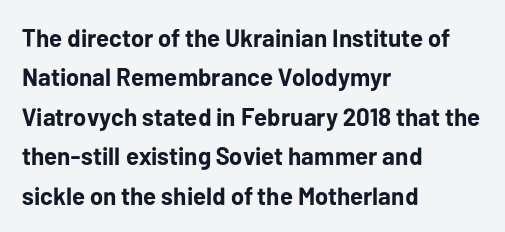
Q: Is the text bold? A: Yes.
Q: Is the text italic (slanted)? A: No, it is upright.
Q: Is the text underlined? A: No.
Q: How is the paragraph aligned? A: Left-aligned.
Q: Is the spacing between letters normal or unusually wide? A: Normal.
Q: Is the spacing between lines tight, normal or loose? A: Normal.
